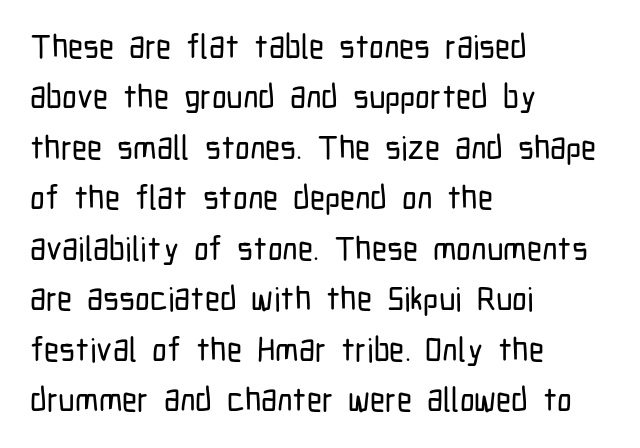
The lines sit at an ordinary, default distance from one another. Nope, no serifs anywhere on these letters. What stands out about the letter spacing? Nothing — it is the standard amount. Line starts are locked; line ends wander.
